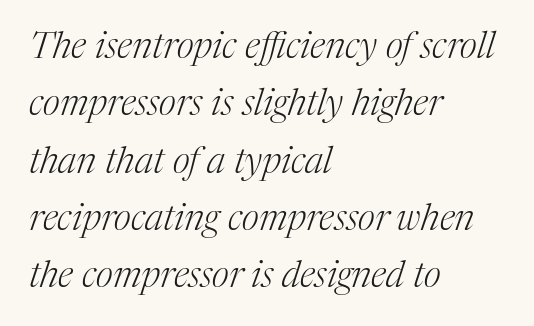
Q: Is the text bold? A: No.
Q: Is the text italic (slanted)? A: Yes, it leans right by about 17 degrees.
Q: Is the typeface a serif or a sans-serif typeface? A: Serif.
Q: Is the text underlined? A: No.
Q: How is the paragraph aligned? A: Left-aligned.
Q: Is the spacing between letters normal or unusually wide? A: Normal.
Q: Is the spacing between lines tight, normal or loose? A: Normal.
Q: Width (condensed, normal, or wide)? A: Normal.
Q: Stroke contrast? A: Medium.
Q: x-height? A: Medium.
Q: Monospaced? A: No.
